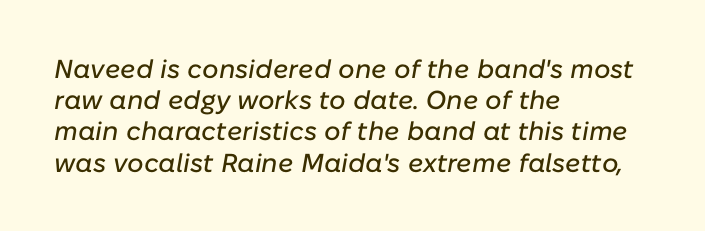
Q: Is the text italic (slanted)? A: Yes, it leans right by about 10 degrees.
Q: Is the text underlined? A: No.
Q: How is the paragraph aligned? A: Left-aligned.
Q: Is the spacing between letters normal or unusually wide? A: Normal.
